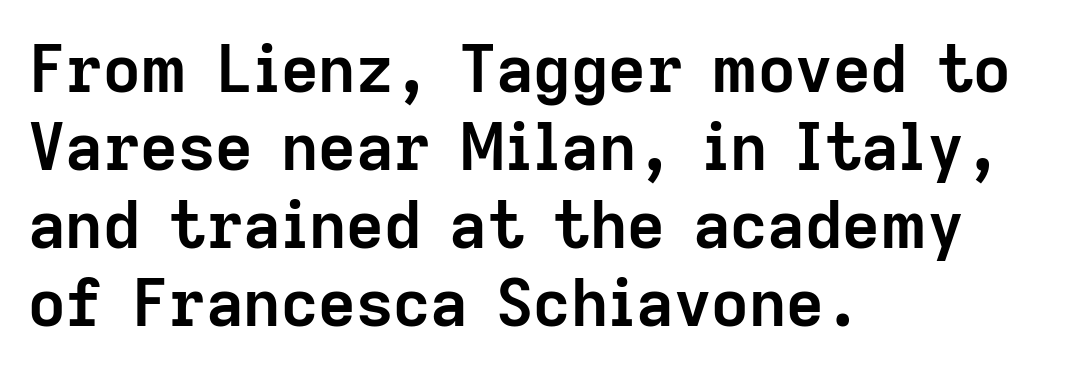
{"serif": "no", "italic": "no", "bold": "yes", "weight": "semibold", "width": "normal", "stroke_contrast": "low", "x_height": "medium", "monospaced": "no", "underline": "no", "align": "left", "line_spacing_ratio": 1.2, "letter_spacing": "normal", "letter_spacing_em": 0.0, "glyph_px": 65}
